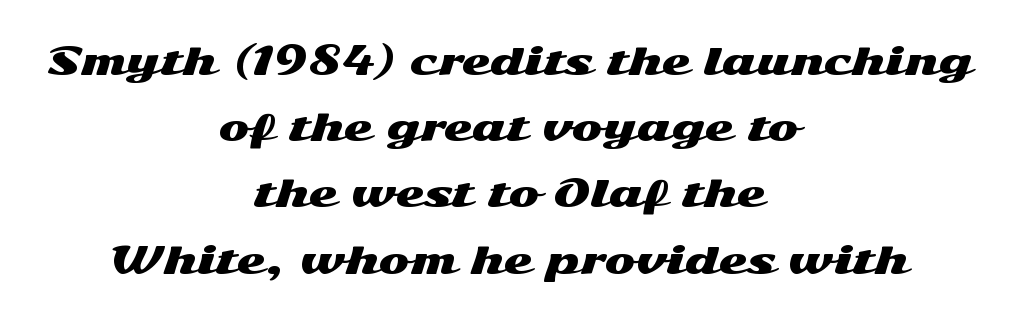
The image shows 37 px wide sans-serif type; set centered, line spacing 1.79x, normal letter spacing, not underlined; medium stroke contrast and a medium x-height.
